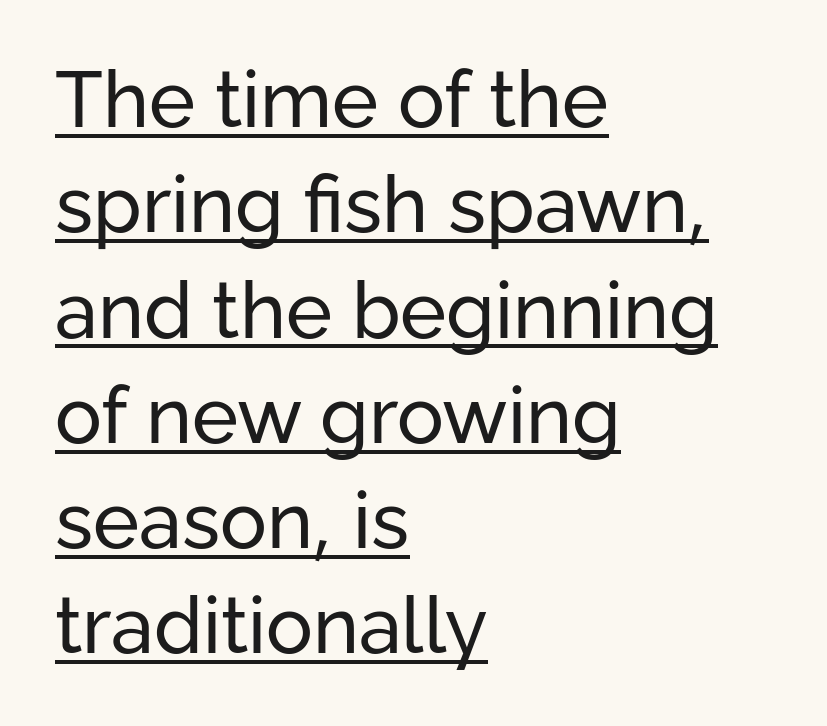
Q: Is the text bold? A: No.
Q: Is the text italic (slanted)? A: No, it is upright.
Q: Is the typeface a serif or a sans-serif typeface? A: Sans-serif.
Q: Is the text underlined? A: Yes.
Q: How is the paragraph aligned? A: Left-aligned.
Q: Is the spacing between letters normal or unusually wide? A: Normal.
Q: Is the spacing between lines tight, normal or loose? A: Normal.
Q: Width (condensed, normal, or wide)? A: Normal.
Q: Stroke contrast? A: Low.
Q: x-height? A: Medium.
Q: Monospaced? A: No.
